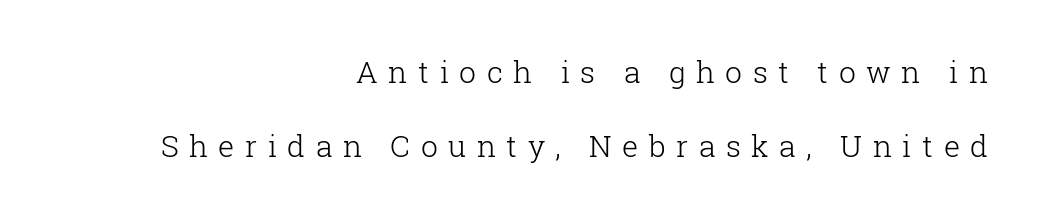
{"serif": "yes", "italic": "no", "bold": "no", "weight": "light", "width": "normal", "stroke_contrast": "low", "x_height": "medium", "monospaced": "no", "underline": "no", "align": "right", "line_spacing": "loose", "line_spacing_ratio": 2.47, "letter_spacing": "wide", "letter_spacing_em": 0.35, "glyph_px": 30}
